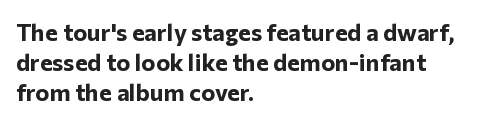
The characters look thick and weighty, a clear bold. Rows of type keep a routine distance in the vertical direction. Each word holds together tightly as a unit, with standard inter-letter gaps. Does the copy run flush right? No — it runs flush left. Beneath every word, the page is bare.
